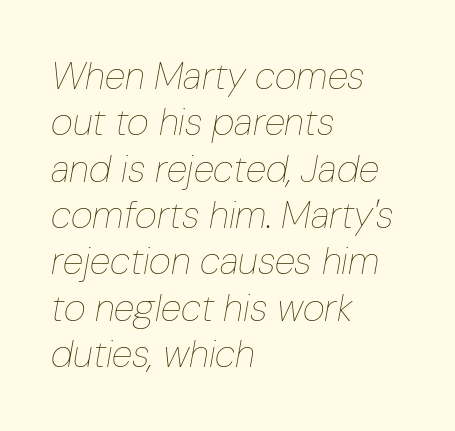
{"italic": "yes", "lean": "right", "slant_degrees": 10, "bold": "no", "weight": "thin", "width": "condensed", "stroke_contrast": "low", "x_height": "medium", "monospaced": "no", "underline": "no", "align": "left", "line_spacing_ratio": 1.22, "letter_spacing": "normal", "letter_spacing_em": 0.0, "glyph_px": 38}
